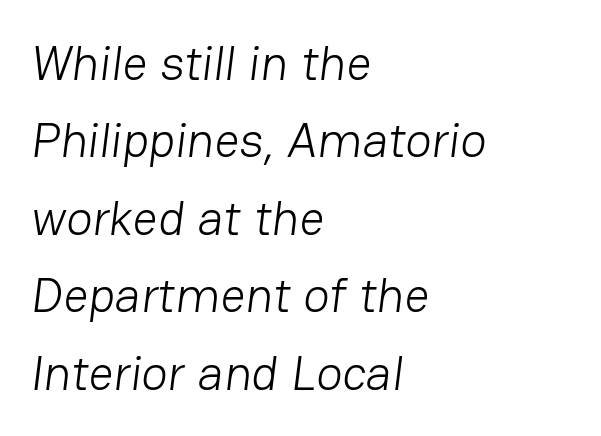
Q: Is the text bold? A: No.
Q: Is the typeface a serif or a sans-serif typeface? A: Sans-serif.
Q: Is the text underlined? A: No.
Q: How is the paragraph aligned? A: Left-aligned.
Q: Is the spacing between letters normal or unusually wide? A: Normal.
Q: Is the spacing between lines tight, normal or loose? A: Normal.
Q: Width (condensed, normal, or wide)? A: Normal.
Q: Stroke contrast? A: Low.
Q: x-height? A: Medium.
Q: Monospaced? A: No.
